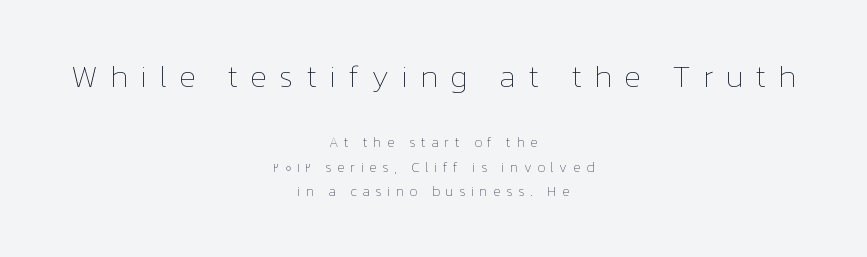
Each letter keeps its own natural width here, so spacing adapts to shape. Lines of text with bare space underneath. The rendering inserts visible extra space after every character. The whitespace from short lines is split evenly between both sides. The lettering holds an erect, upright posture throughout. Counters stay open thanks to moderate or lighter strokes.
